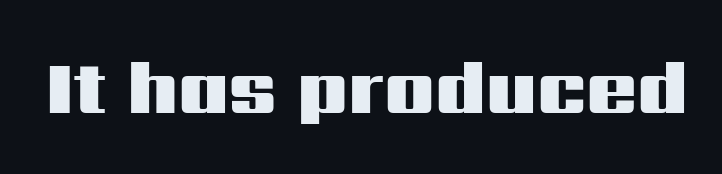
Tall strokes in this sample are plumb rather than angled. Proportional: the letters do not fall into vertical columns. These lines carry a lot of weight — the face is fully bold. The face used here is a sans, in the tradition of grotesques and geometrics. Standard letterfit; no display-style spreading of the glyphs. Decoration check: the copy has no underline.
